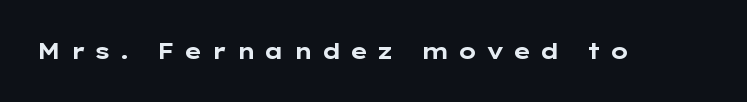
{"italic": "no", "bold": "yes", "underline": "no", "letter_spacing": "wide", "letter_spacing_em": 0.39, "glyph_px": 22}
